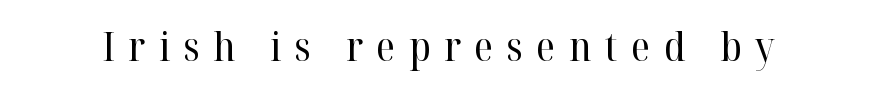
{"serif": "yes", "italic": "no", "bold": "no", "weight": "regular", "width": "normal", "stroke_contrast": "high", "x_height": "medium", "monospaced": "no", "underline": "no", "letter_spacing": "wide", "letter_spacing_em": 0.33, "glyph_px": 41}
